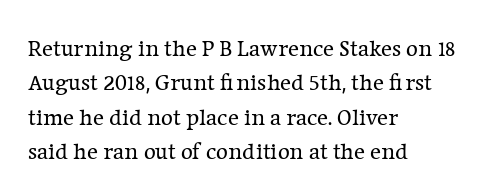
Q: Is the text bold? A: No.
Q: Is the text italic (slanted)? A: No, it is upright.
Q: Is the text underlined? A: No.
Q: How is the paragraph aligned? A: Left-aligned.
Q: Is the spacing between letters normal or unusually wide? A: Normal.
Q: Is the spacing between lines tight, normal or loose? A: Normal.
